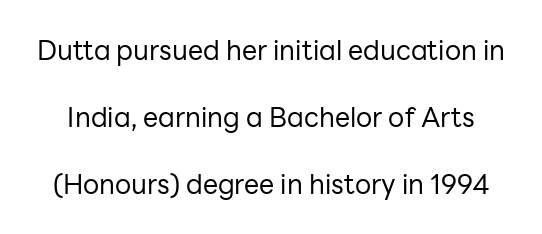
Q: Is the text bold? A: No.
Q: Is the text italic (slanted)? A: No, it is upright.
Q: Is the text underlined? A: No.
Q: Is the spacing between letters normal or unusually wide? A: Normal.
Q: Is the spacing between lines tight, normal or loose? A: Loose.
